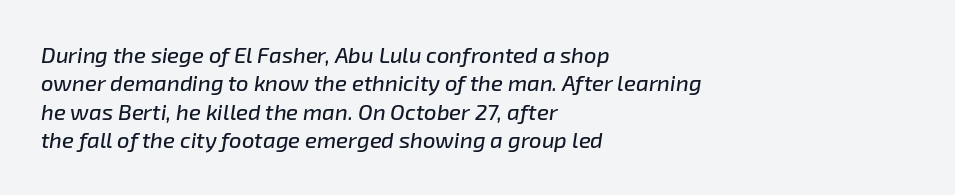
{"italic": "yes", "lean": "right", "slant_degrees": 8, "underline": "no", "align": "left", "line_spacing": "normal", "line_spacing_ratio": 1.29, "letter_spacing": "normal", "letter_spacing_em": 0.0, "glyph_px": 22}
